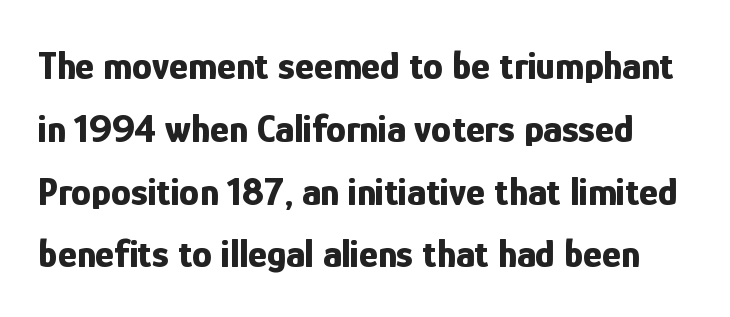
Q: Is the text bold? A: Yes.
Q: Is the text italic (slanted)? A: No, it is upright.
Q: Is the typeface a serif or a sans-serif typeface? A: Sans-serif.
Q: Is the text underlined? A: No.
Q: Is the spacing between letters normal or unusually wide? A: Normal.
Q: Is the spacing between lines tight, normal or loose? A: Normal.
Q: Width (condensed, normal, or wide)? A: Condensed.
Q: Stroke contrast? A: Low.
Q: x-height? A: Medium.
Q: Monospaced? A: No.
